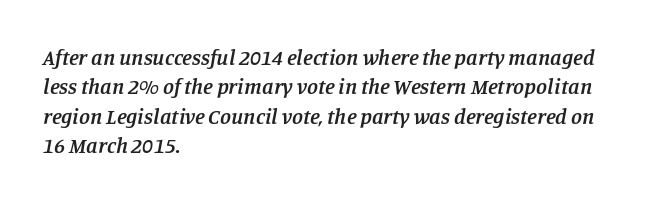
The vertical gap from one line to the next is medium. Alignment: flush left. This is oblique type, the kind used for emphasis or titles. The passage shown has conventional tracking throughout. The words here are not underlined.
